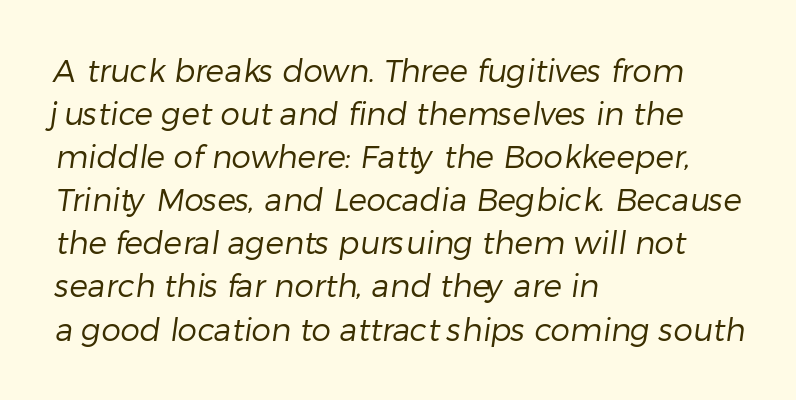
Note: no serifs on the glyphs. Does the leading feel generous? No, just average. Each row of text sits above clean, open space. The rag falls on the right side of this text block. The typeface has the unassuming heft of standard copy or less.
